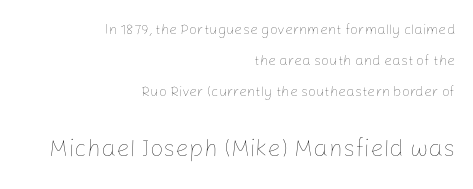
The lettering stays uniformly vertical, giving the passage a roman look. Check the space under the baseline: it is left empty. Students, observe: this is what heavily led, spacious text looks like. Does the copy run flush right? Yes — the right margin is perfectly even. No extra ink here — the face is not bold.
